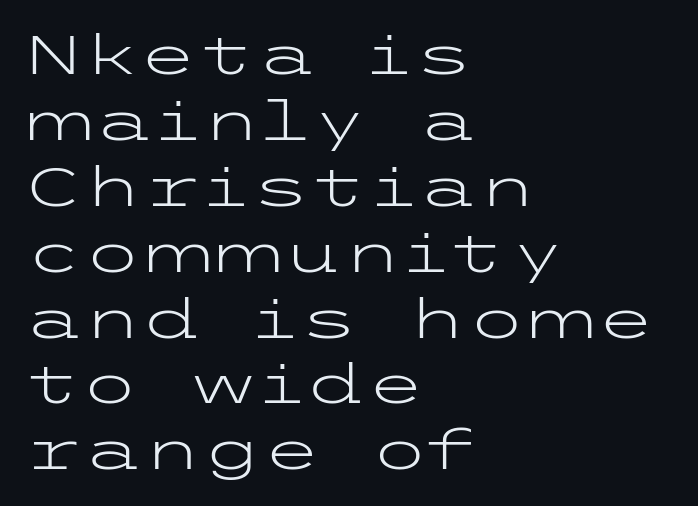
{"serif": "no", "italic": "no", "bold": "no", "weight": "light", "width": "wide", "stroke_contrast": "low", "x_height": "medium", "underline": "no", "align": "left", "line_spacing_ratio": 1.22, "letter_spacing": "normal", "letter_spacing_em": 0.0, "glyph_px": 54}
